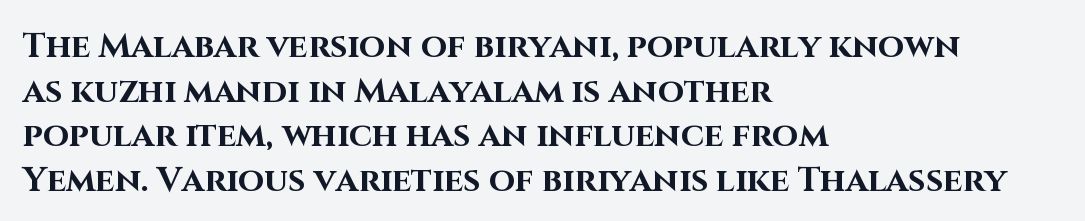
Q: Is the text bold? A: Yes.
Q: Is the text italic (slanted)? A: No, it is upright.
Q: Is the typeface a serif or a sans-serif typeface? A: Sans-serif.
Q: Is the text underlined? A: No.
Q: How is the paragraph aligned? A: Left-aligned.
Q: Is the spacing between letters normal or unusually wide? A: Normal.
Q: Is the spacing between lines tight, normal or loose? A: Normal.
Q: Width (condensed, normal, or wide)? A: Normal.
Q: Stroke contrast? A: High.
Q: x-height? A: Large.
Q: Monospaced? A: No.
